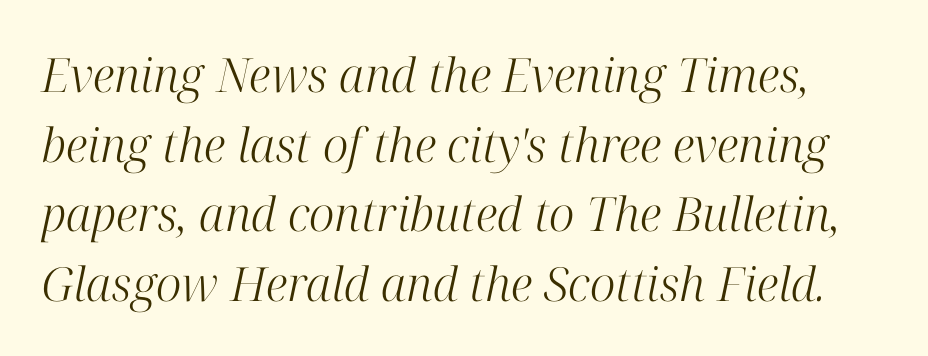
Q: Is the text bold? A: No.
Q: Is the text italic (slanted)? A: Yes, it leans right by about 12 degrees.
Q: Is the typeface a serif or a sans-serif typeface? A: Serif.
Q: Is the text underlined? A: No.
Q: Is the spacing between letters normal or unusually wide? A: Normal.
Q: Is the spacing between lines tight, normal or loose? A: Normal.
Q: Width (condensed, normal, or wide)? A: Normal.
Q: Stroke contrast? A: High.
Q: x-height? A: Medium.
Q: Monospaced? A: No.
